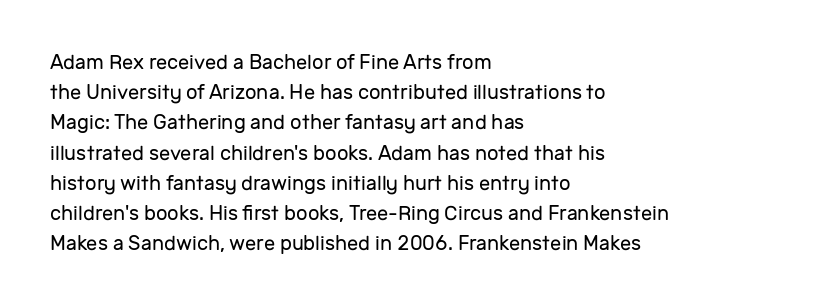
{"italic": "no", "bold": "no", "underline": "no", "align": "left", "line_spacing": "normal", "line_spacing_ratio": 1.51, "letter_spacing": "normal", "letter_spacing_em": 0.0, "glyph_px": 20}
